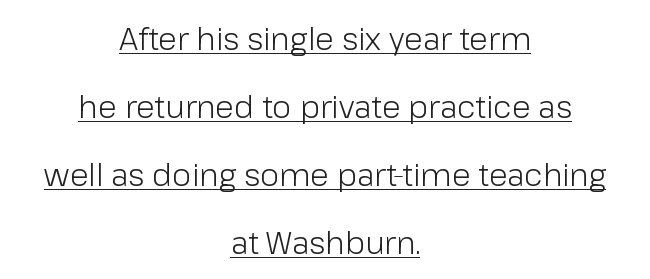
{"serif": "no", "italic": "no", "bold": "no", "weight": "light", "width": "normal", "stroke_contrast": "low", "x_height": "medium", "monospaced": "no", "underline": "yes", "align": "center", "line_spacing": "loose", "line_spacing_ratio": 2.19, "letter_spacing": "normal", "letter_spacing_em": 0.0, "glyph_px": 31}
